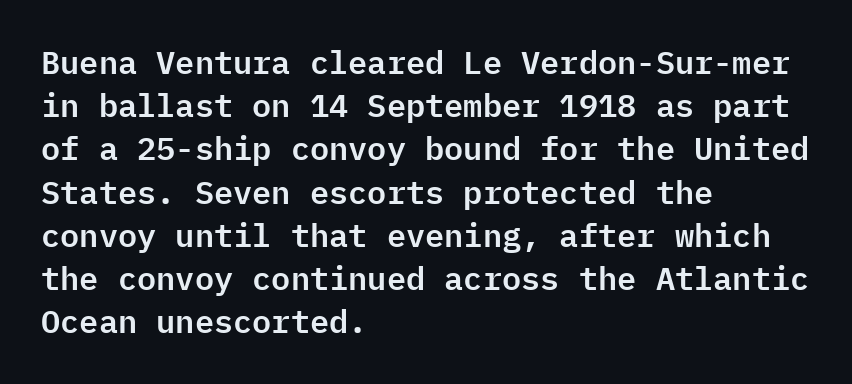
The image shows 32 px sans-serif type, upright, monospaced; set left-aligned, normal line spacing (1.35x), normal letter spacing, not underlined; low stroke contrast and a medium x-height.
